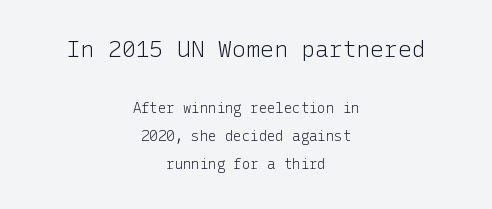
{"italic": "no", "bold": "no", "underline": "no", "align": "center", "line_spacing": "loose", "line_spacing_ratio": 2.0, "letter_spacing": "normal", "letter_spacing_em": 0.0, "larger_block": "first", "size_ratio": 1.64, "glyph_px": 23}
